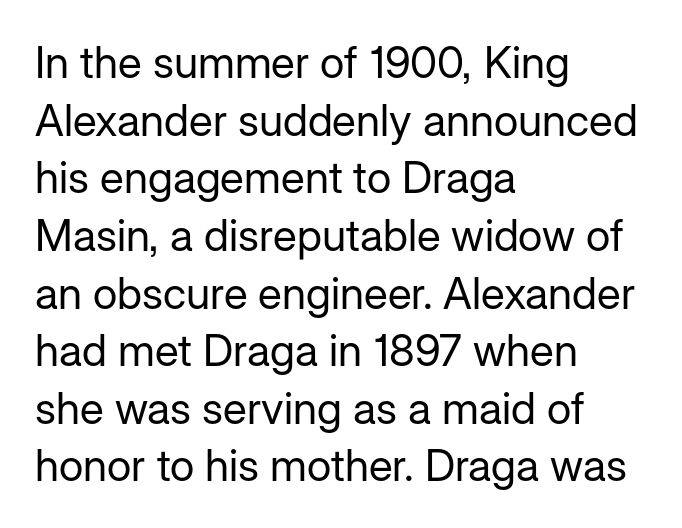
Q: Is the text bold? A: No.
Q: Is the text italic (slanted)? A: No, it is upright.
Q: Is the typeface a serif or a sans-serif typeface? A: Sans-serif.
Q: Is the text underlined? A: No.
Q: How is the paragraph aligned? A: Left-aligned.
Q: Is the spacing between letters normal or unusually wide? A: Normal.
Q: Is the spacing between lines tight, normal or loose? A: Normal.
Q: Width (condensed, normal, or wide)? A: Normal.
Q: Stroke contrast? A: Low.
Q: x-height? A: Medium.
Q: Monospaced? A: No.
